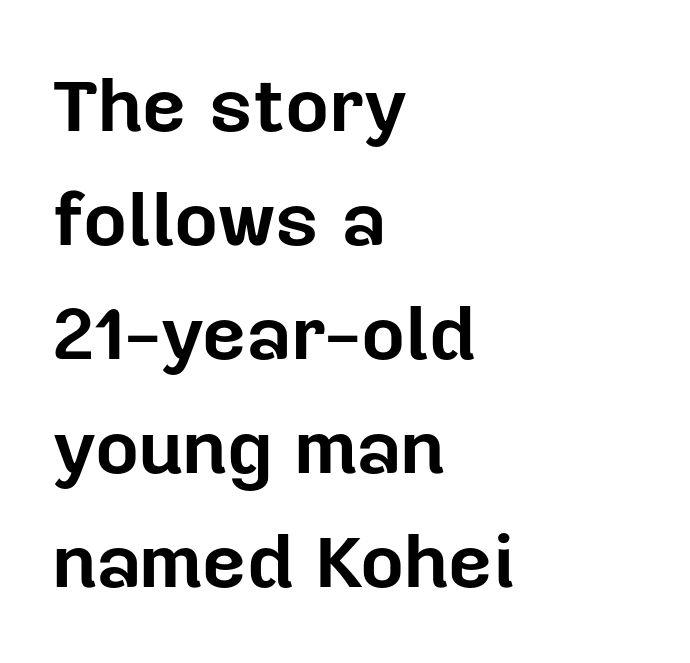
{"serif": "no", "italic": "no", "bold": "yes", "weight": "bold", "width": "normal", "stroke_contrast": "low", "x_height": "medium", "monospaced": "no", "underline": "no", "align": "left", "line_spacing": "normal", "line_spacing_ratio": 1.5, "letter_spacing": "normal", "letter_spacing_em": 0.0, "glyph_px": 76}
